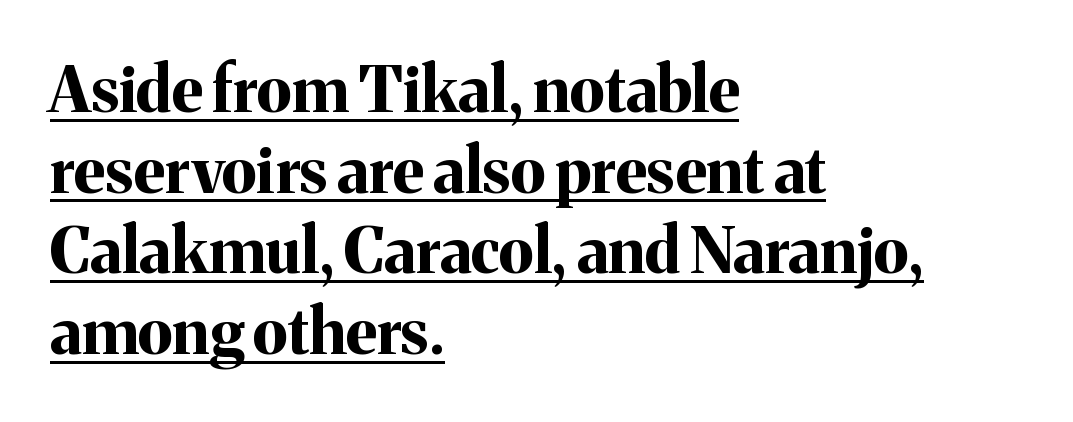
The image shows 63 px bold serif type, upright; set left-aligned, normal line spacing (1.28x), normal letter spacing, underlined; medium stroke contrast and a medium x-height.
